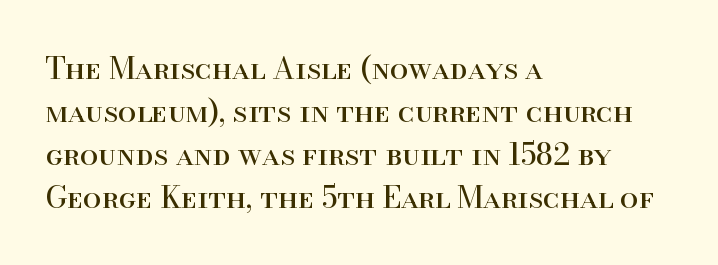
Think standard paragraph weight, or any step lighter than that. Spacing verdict: proportional, widths tailored to each character. A typesetter would label this face a serif. Beneath every word, the page is bare. Does the copy run flush right? No — it runs flush left. Words appear dense and cohesive because spacing is normal.
